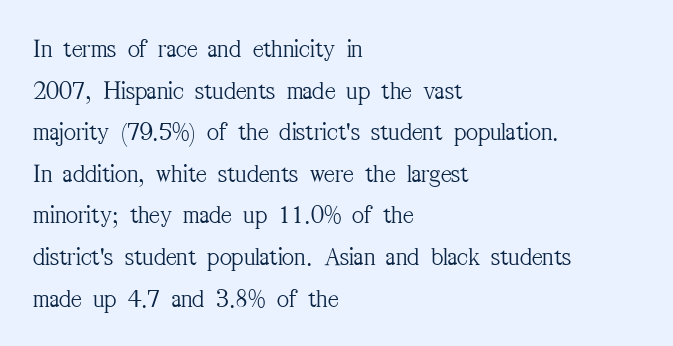
{"italic": "no", "bold": "no", "underline": "no", "align": "left", "line_spacing": "normal", "line_spacing_ratio": 1.6, "letter_spacing": "normal", "letter_spacing_em": 0.0, "glyph_px": 26}
